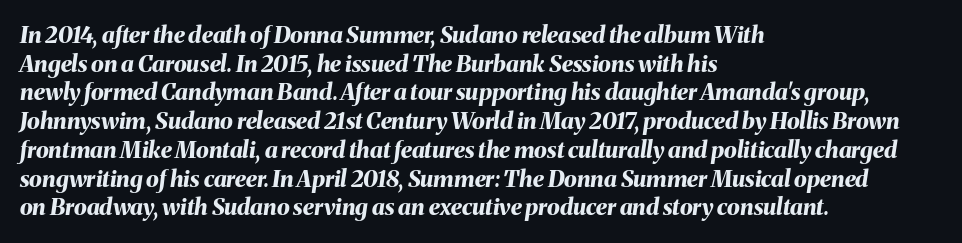
Set as a true bold cut, around the 700 mark. The words here are not underlined. Yep, that's italic — everything's leaning. Is the block centered? No — it sits flush against the left margin. The lines sit at an ordinary, default distance from one another.
